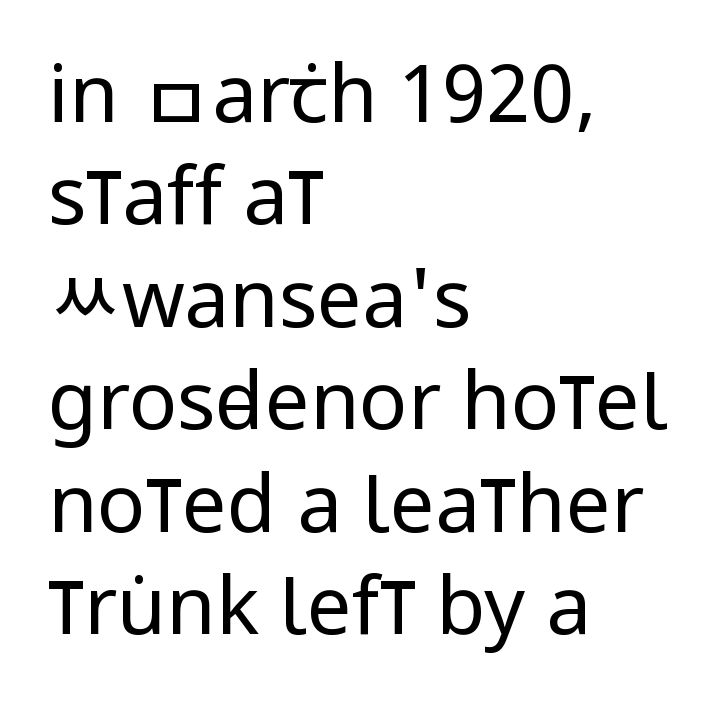
Q: Is the text bold? A: No.
Q: Is the text italic (slanted)? A: No, it is upright.
Q: Is the typeface a serif or a sans-serif typeface? A: Sans-serif.
Q: Is the text underlined? A: No.
Q: How is the paragraph aligned? A: Left-aligned.
Q: Is the spacing between letters normal or unusually wide? A: Normal.
Q: Is the spacing between lines tight, normal or loose? A: Normal.
Q: Width (condensed, normal, or wide)? A: Condensed.
Q: Stroke contrast? A: Low.
Q: x-height? A: Large.
Q: Monospaced? A: No.
